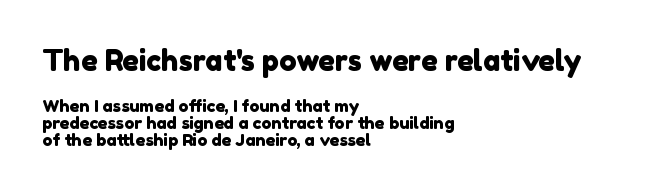
{"serif": "no", "width": "normal", "x_height": "medium", "monospaced": "no", "underline": "no", "align": "left", "line_spacing": "tight", "line_spacing_ratio": 1.02, "letter_spacing": "normal", "letter_spacing_em": 0.0, "larger_block": "first", "size_ratio": 1.71, "glyph_px": 29}
